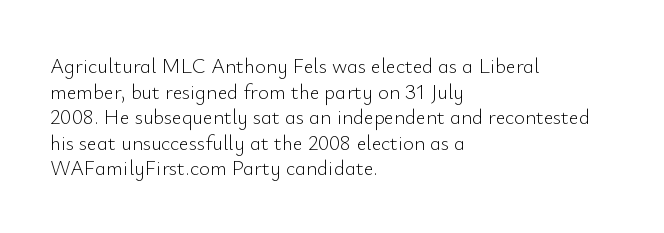
{"italic": "no", "bold": "no", "underline": "no", "align": "left", "line_spacing_ratio": 1.22, "letter_spacing": "normal", "letter_spacing_em": 0.0, "glyph_px": 21}
